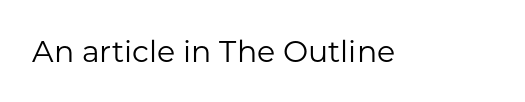
{"serif": "no", "italic": "no", "bold": "no", "weight": "regular", "width": "normal", "stroke_contrast": "low", "x_height": "medium", "monospaced": "no", "underline": "no", "letter_spacing": "normal", "letter_spacing_em": 0.0, "glyph_px": 30}
